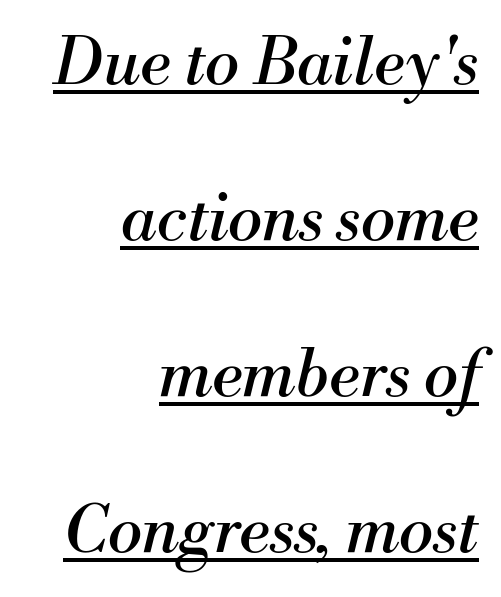
The image shows 65 px regular-weight serif type, italic (leaning right); set right-aligned, loose line spacing (2.4x), normal letter spacing, underlined; medium stroke contrast and a small x-height.
